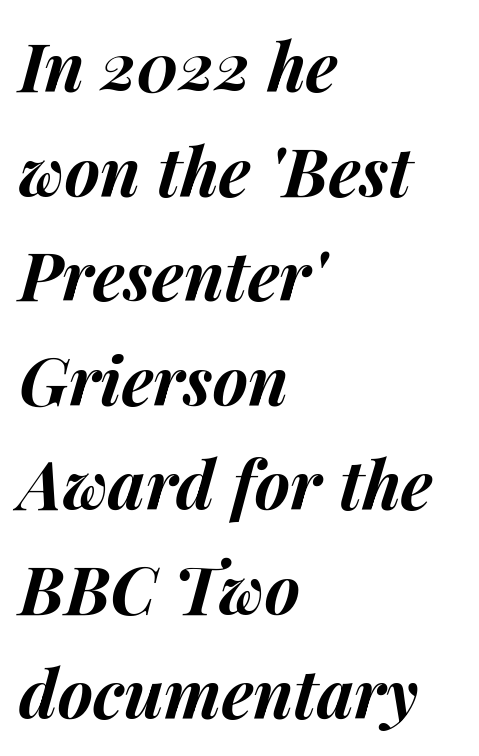
Slant detected: the letters are inclined. The setting favours the left margin, as ordinary paragraphs usually do. The passage shown is typed in a proportional face where columns would drift. Caption: standard tracking, unaltered.
